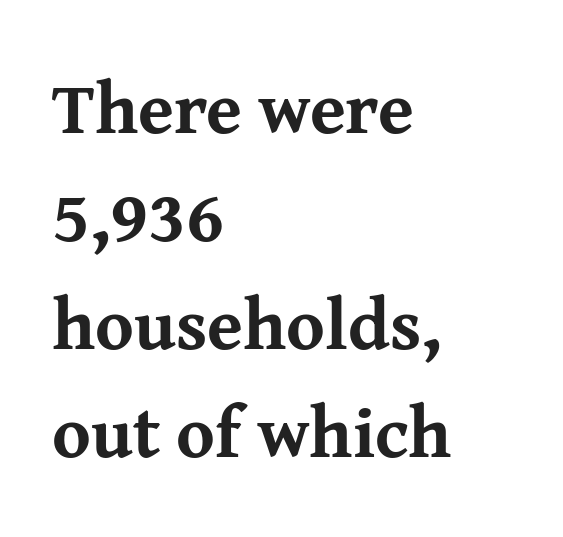
Q: Is the text bold? A: Yes.
Q: Is the text italic (slanted)? A: No, it is upright.
Q: Is the typeface a serif or a sans-serif typeface? A: Serif.
Q: Is the text underlined? A: No.
Q: How is the paragraph aligned? A: Left-aligned.
Q: Is the spacing between letters normal or unusually wide? A: Normal.
Q: Is the spacing between lines tight, normal or loose? A: Normal.
Q: Width (condensed, normal, or wide)? A: Normal.
Q: Stroke contrast? A: Medium.
Q: x-height? A: Medium.
Q: Monospaced? A: No.
